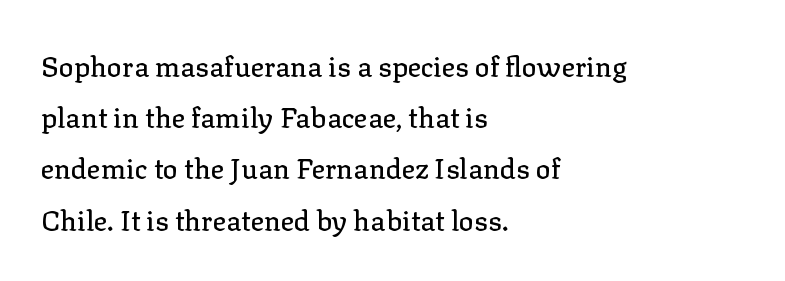
Q: Is the text italic (slanted)? A: No, it is upright.
Q: Is the typeface a serif or a sans-serif typeface? A: Serif.
Q: Is the text underlined? A: No.
Q: How is the paragraph aligned? A: Left-aligned.
Q: Is the spacing between letters normal or unusually wide? A: Normal.
Q: Width (condensed, normal, or wide)? A: Normal.
Q: Stroke contrast? A: Low.
Q: x-height? A: Medium.
Q: Monospaced? A: No.
